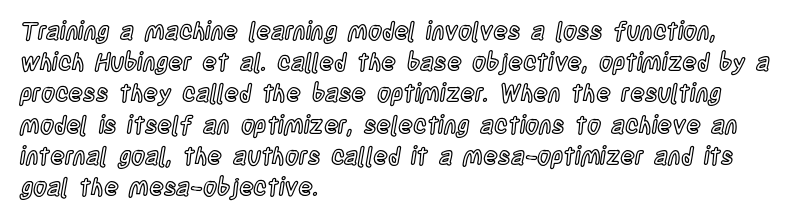
The image shows 24 px text type; set left-aligned, normal line spacing (1.3x), normal letter spacing, not underlined.
